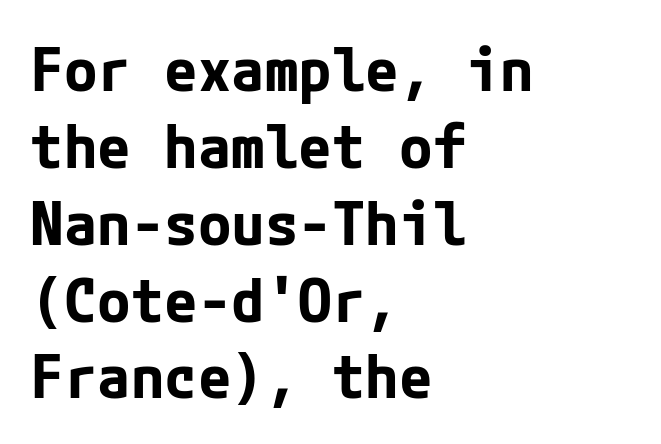
{"serif": "no", "italic": "no", "bold": "yes", "weight": "bold", "width": "normal", "stroke_contrast": "low", "x_height": "medium", "underline": "no", "align": "left", "line_spacing": "normal", "line_spacing_ratio": 1.26, "letter_spacing": "normal", "letter_spacing_em": 0.0, "glyph_px": 61}
